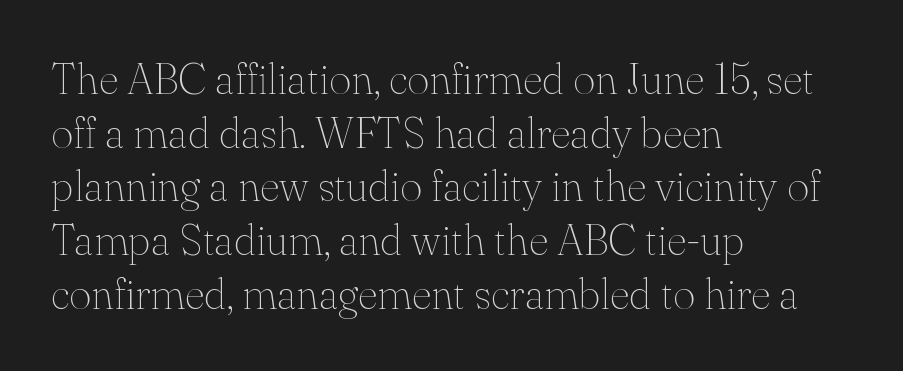
{"serif": "yes", "italic": "no", "bold": "no", "weight": "thin", "width": "normal", "stroke_contrast": "medium", "x_height": "small", "monospaced": "no", "underline": "no", "align": "left", "line_spacing": "normal", "line_spacing_ratio": 1.25, "letter_spacing": "normal", "letter_spacing_em": 0.0, "glyph_px": 43}
